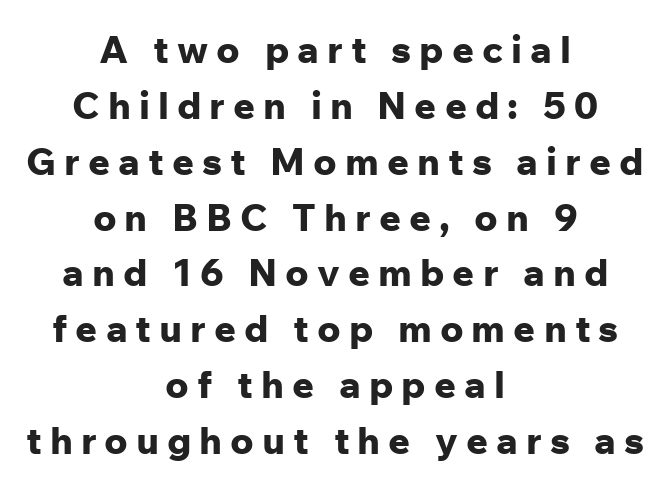
This sample uses expanded letter spacing, leaving extra air between glyphs. Centered paragraph, ragged on both sides. The foot of each line stays bare and open. Does the leading feel generous? No, just average. The letters advance in unequal steps, a hallmark of proportional type. Serif or sans? Sans — the stroke terminals are bare.
